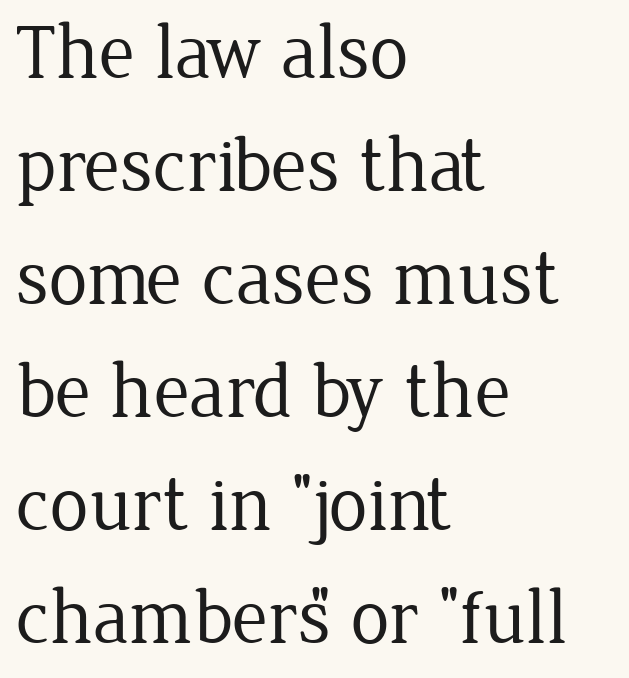
Q: Is the text bold? A: No.
Q: Is the text italic (slanted)? A: No, it is upright.
Q: Is the typeface a serif or a sans-serif typeface? A: Serif.
Q: Is the text underlined? A: No.
Q: How is the paragraph aligned? A: Left-aligned.
Q: Is the spacing between letters normal or unusually wide? A: Normal.
Q: Is the spacing between lines tight, normal or loose? A: Normal.
Q: Width (condensed, normal, or wide)? A: Normal.
Q: Stroke contrast? A: Low.
Q: x-height? A: Medium.
Q: Monospaced? A: No.
